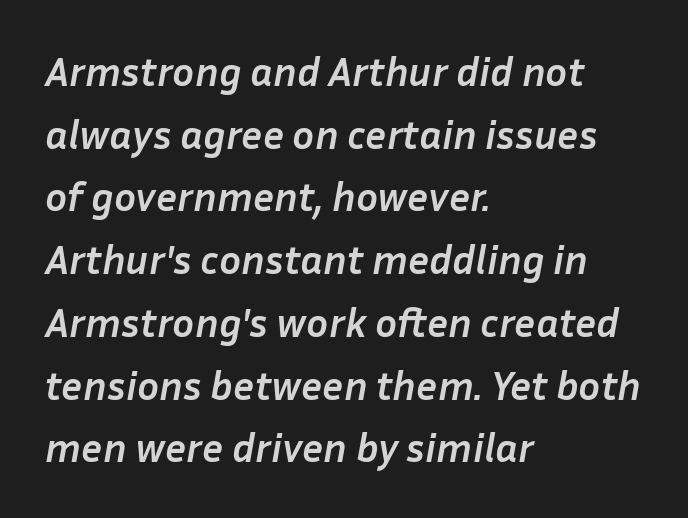
{"italic": "yes", "lean": "right", "slant_degrees": 10, "bold": "yes", "weight": "semibold", "width": "normal", "stroke_contrast": "low", "x_height": "medium", "monospaced": "no", "underline": "no", "align": "left", "line_spacing": "normal", "line_spacing_ratio": 1.53, "letter_spacing": "normal", "letter_spacing_em": 0.0, "glyph_px": 41}
